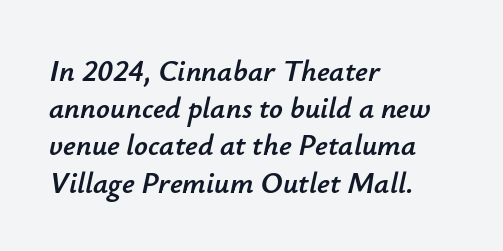
You could not count columns in this text — the font is proportionally spaced. It's the slanting kind of type. Tracking value appears to be zero — textbook default spacing. Any mark beneath the type? The region is blank. This rendering uses left alignment, leaving the right contour irregular.
